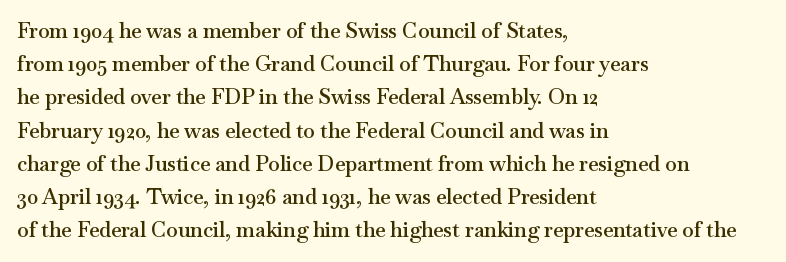
The image shows 21 px text type, upright; set left-aligned, normal line spacing (1.58x), normal letter spacing, not underlined.
